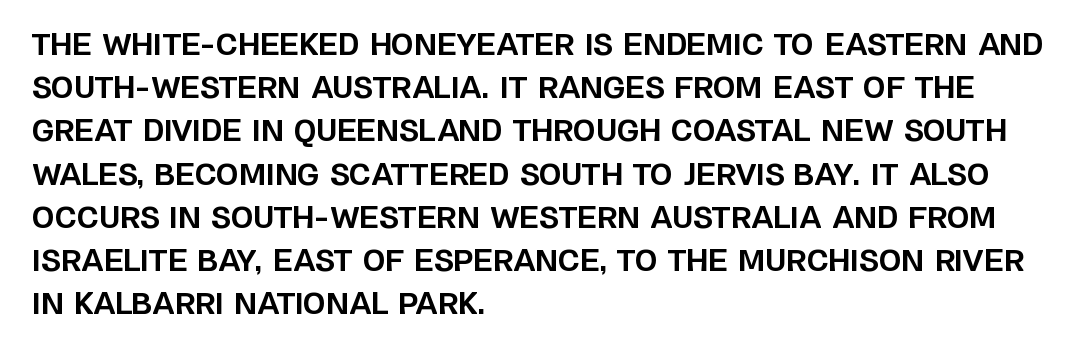
{"serif": "no", "italic": "no", "bold": "yes", "weight": "bold", "width": "normal", "stroke_contrast": "low", "x_height": "large", "monospaced": "no", "underline": "no", "align": "left", "line_spacing": "normal", "line_spacing_ratio": 1.49, "letter_spacing": "normal", "letter_spacing_em": 0.0, "glyph_px": 29}
